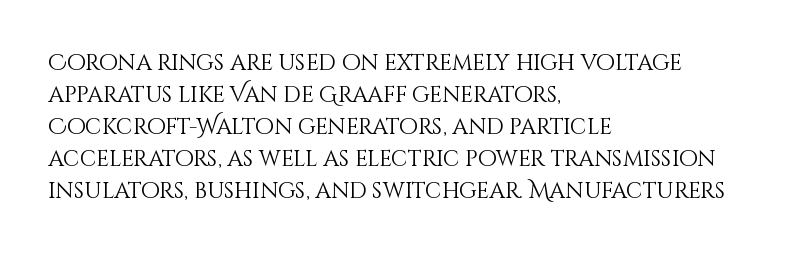
Q: Is the text bold? A: No.
Q: Is the text italic (slanted)? A: No, it is upright.
Q: Is the text underlined? A: No.
Q: How is the paragraph aligned? A: Left-aligned.
Q: Is the spacing between letters normal or unusually wide? A: Normal.
Q: Is the spacing between lines tight, normal or loose? A: Normal.
